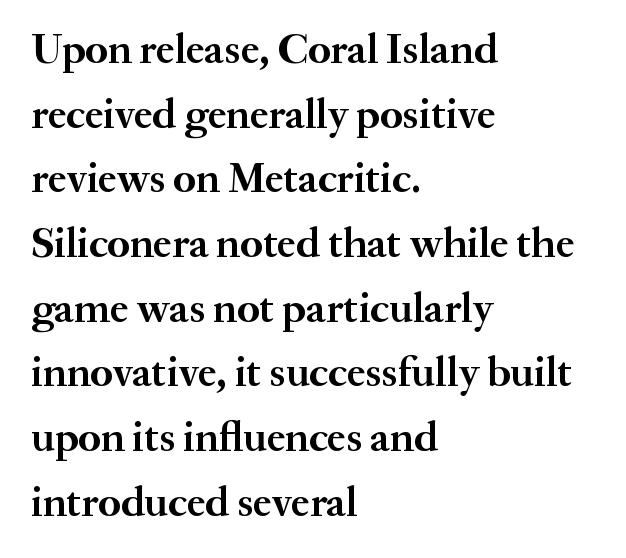
{"serif": "yes", "italic": "no", "bold": "yes", "weight": "semibold", "width": "normal", "stroke_contrast": "medium", "x_height": "small", "monospaced": "no", "underline": "no", "align": "left", "line_spacing": "normal", "line_spacing_ratio": 1.54, "letter_spacing": "normal", "letter_spacing_em": 0.0, "glyph_px": 42}
